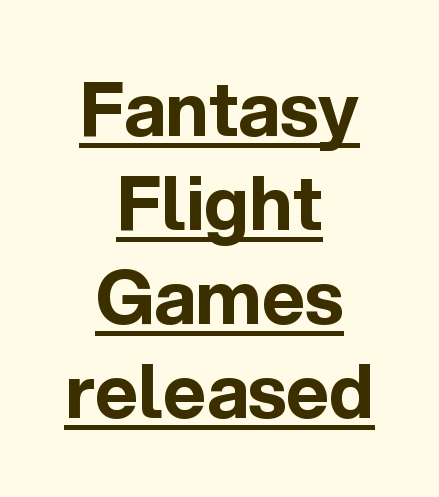
The image shows 74 px bold sans-serif type, upright; set centered, normal line spacing (1.27x), normal letter spacing, underlined; a medium x-height.
